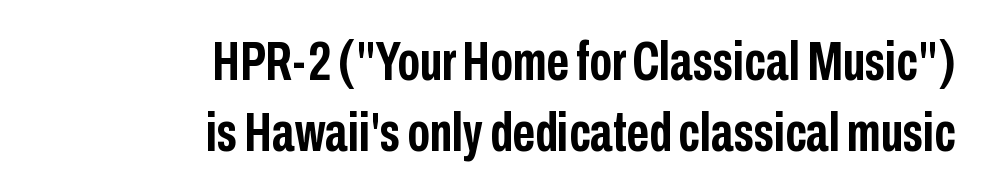
{"serif": "no", "italic": "no", "bold": "yes", "weight": "semibold", "width": "condensed", "stroke_contrast": "low", "x_height": "medium", "monospaced": "no", "underline": "no", "align": "right", "line_spacing": "normal", "line_spacing_ratio": 1.3, "letter_spacing": "normal", "letter_spacing_em": 0.0, "glyph_px": 55}
